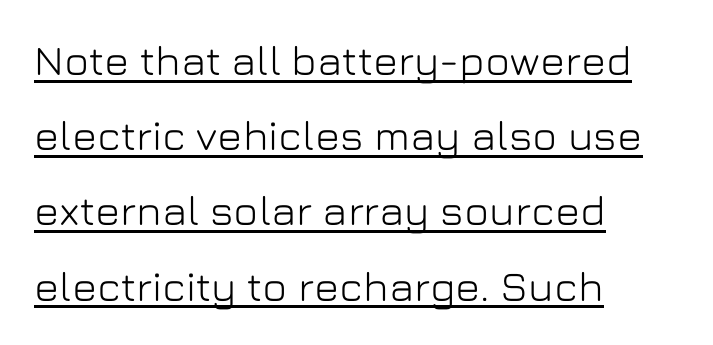
The image shows 42 px sans-serif type, upright; set left-aligned, line spacing 1.79x, normal letter spacing, underlined; low stroke contrast and a medium x-height.
